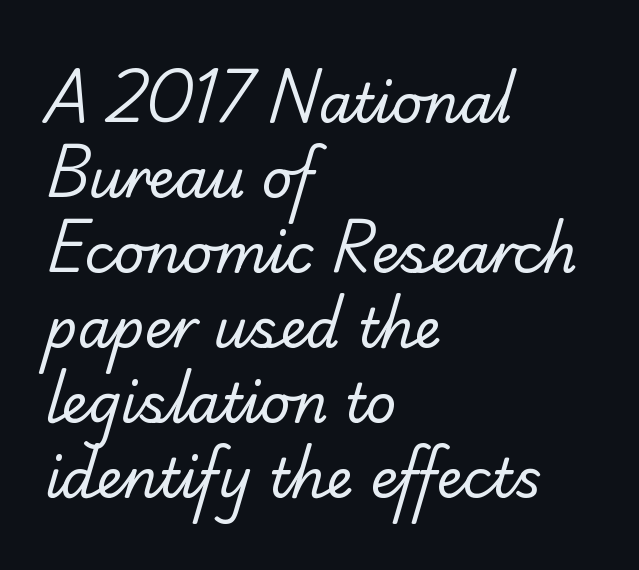
A typesetter would call this leading conventional body-copy spacing. Descenders are the only things crossing below the line. Varying glyph widths throughout — classic text-font behaviour. A classic flush-left, rag-right setting is used for this passage. Each word holds together tightly as a unit, with standard inter-letter gaps. Does the type have serifs? Yes, each stem ends in a small foot.
